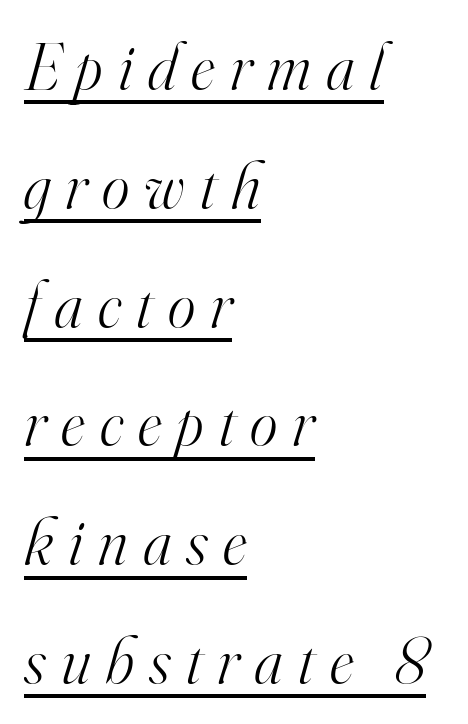
Q: Is the text bold? A: No.
Q: Is the text italic (slanted)? A: Yes, it leans right by about 16 degrees.
Q: Is the typeface a serif or a sans-serif typeface? A: Serif.
Q: Is the text underlined? A: Yes.
Q: How is the paragraph aligned? A: Left-aligned.
Q: Is the spacing between letters normal or unusually wide? A: Unusually wide.
Q: Width (condensed, normal, or wide)? A: Normal.
Q: Stroke contrast? A: High.
Q: x-height? A: Small.
Q: Monospaced? A: No.
